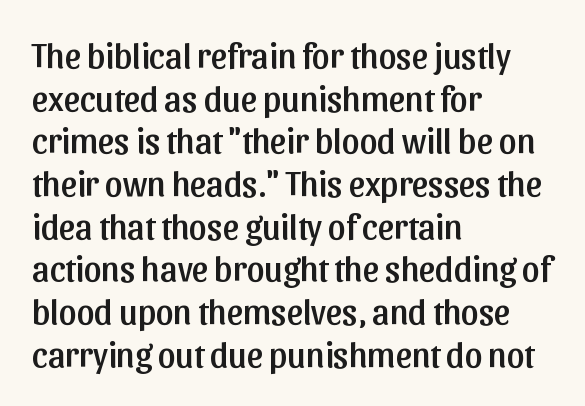
Each letter keeps its own natural width here, so spacing adapts to shape. Notice how the stems are strictly vertical — no italics here. Compared with a centered layout, this one pins lines to the left instead. The string is rendered with underlining switched off.
